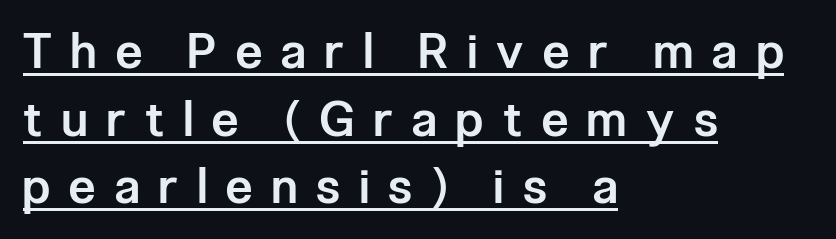
{"serif": "no", "italic": "no", "bold": "semi", "weight": "semibold", "width": "condensed", "stroke_contrast": "low", "x_height": "medium", "monospaced": "no", "underline": "yes", "align": "left", "line_spacing": "normal", "line_spacing_ratio": 1.41, "letter_spacing": "wide", "letter_spacing_em": 0.41, "glyph_px": 48}
